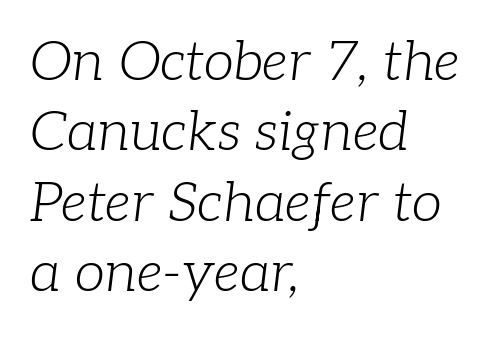
Looks like regular typesetting: each glyph gets only the width it needs. Does the lettering tilt? It does — this is italic. No letter is thick-stroked: the sample isn't bold. To sum up the face: it has serifs.
